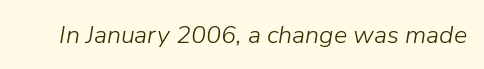
{"italic": "yes", "lean": "right", "slant_degrees": 9, "bold": "no", "underline": "no", "letter_spacing": "normal", "letter_spacing_em": 0.0, "glyph_px": 25}
